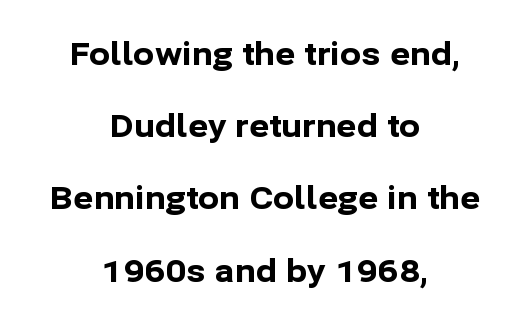
The words here are not underlined. The letters sit at their default tracking, neither squeezed nor spread. Style check: upright. Typeset on center — no edge is straight.
